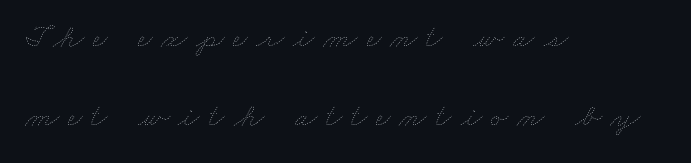
Q: Is the text bold? A: No.
Q: Is the text underlined? A: No.
Q: How is the paragraph aligned? A: Left-aligned.
Q: Is the spacing between letters normal or unusually wide? A: Unusually wide.
Q: Is the spacing between lines tight, normal or loose? A: Loose.
Q: Width (condensed, normal, or wide)? A: Wide.
Q: Stroke contrast? A: Low.
Q: x-height? A: Small.
Q: Monospaced? A: No.
